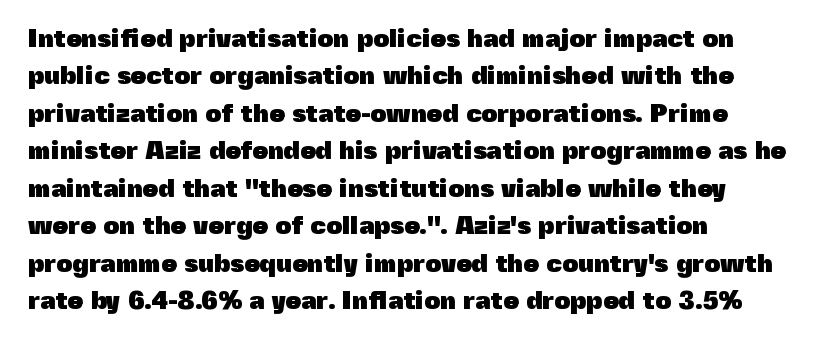
Baseline-to-baseline distance is the conventional proportion of letter height. The typesetter chose a ragged-right arrangement here. The zone under the glyphs is completely vacant. Typesetter's note: full bold, strokes at maximum text heaviness. In terms of posture, this sample is upright. The horizontal fit of the characters is conventional and even.
